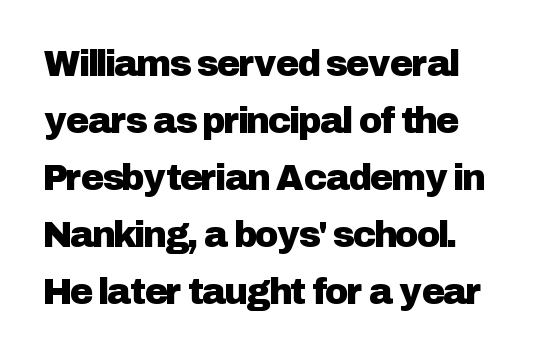
Q: Is the text italic (slanted)? A: No, it is upright.
Q: Is the typeface a serif or a sans-serif typeface? A: Sans-serif.
Q: Is the text underlined? A: No.
Q: Is the spacing between letters normal or unusually wide? A: Normal.
Q: Is the spacing between lines tight, normal or loose? A: Normal.
Q: Width (condensed, normal, or wide)? A: Normal.
Q: Stroke contrast? A: Low.
Q: x-height? A: Medium.
Q: Monospaced? A: No.
